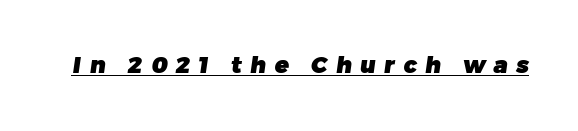
The image shows 23 px bold type; set unusually wide letter spacing (+0.38 em), underlined.
